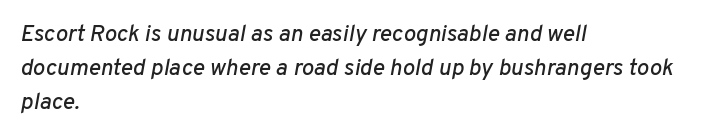
Clear beneath every line of the passage. Interline gaps are of average width in this sample. The letterforms sit shoulder to shoulder at normal distance. These lines were composed using italics. Which margin do the lines hug? The left one — the right edge is uneven.
